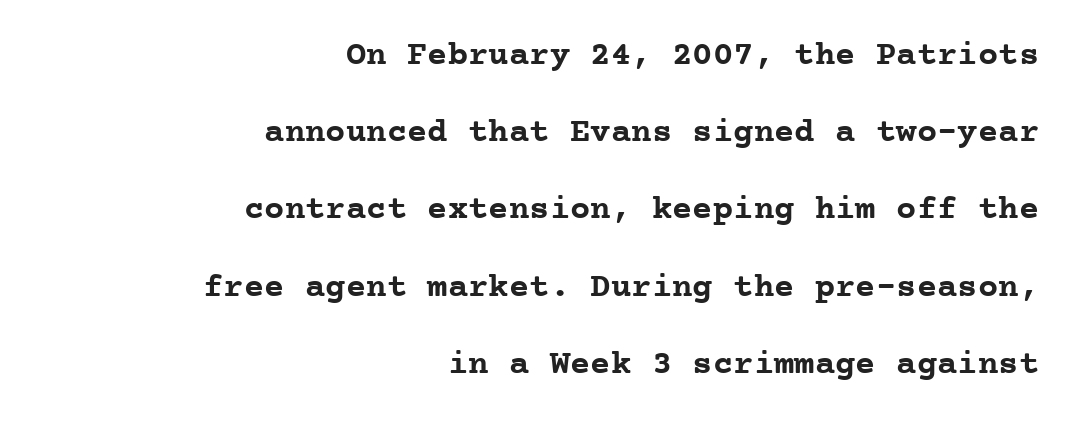
The image shows 34 px semibold serif type, upright, monospaced; set right-aligned, loose line spacing (2.27x), normal letter spacing, not underlined; low stroke contrast and a medium x-height.
